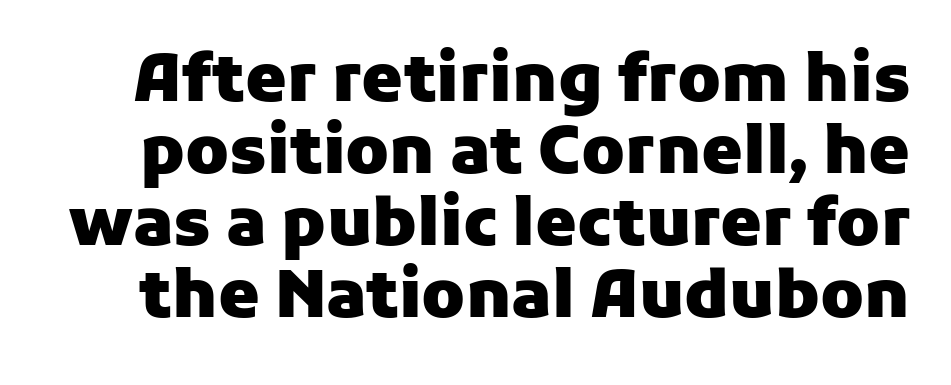
The image shows 66 px heavy sans-serif type, upright; set tight line spacing (1.09x), normal letter spacing, not underlined; low stroke contrast and a medium x-height.
